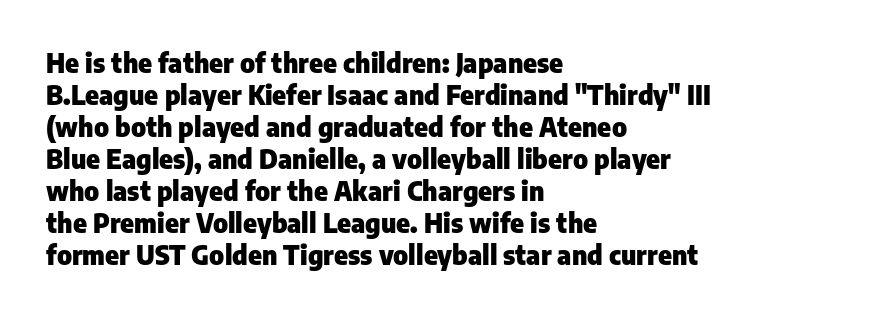
The image shows 26 px bold type, upright; set left-aligned, line spacing 1.23x, normal letter spacing, not underlined.
